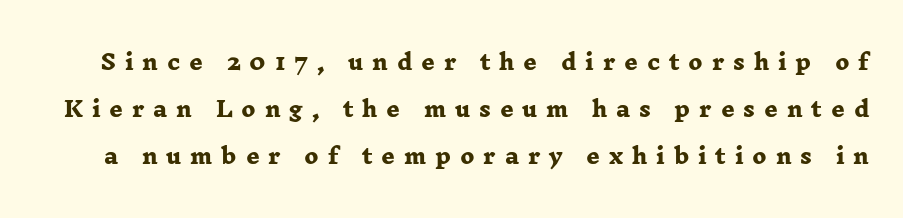
{"bold": "yes", "underline": "no", "line_spacing": "loose", "line_spacing_ratio": 2.24, "letter_spacing": "wide", "letter_spacing_em": 0.42, "glyph_px": 21}
